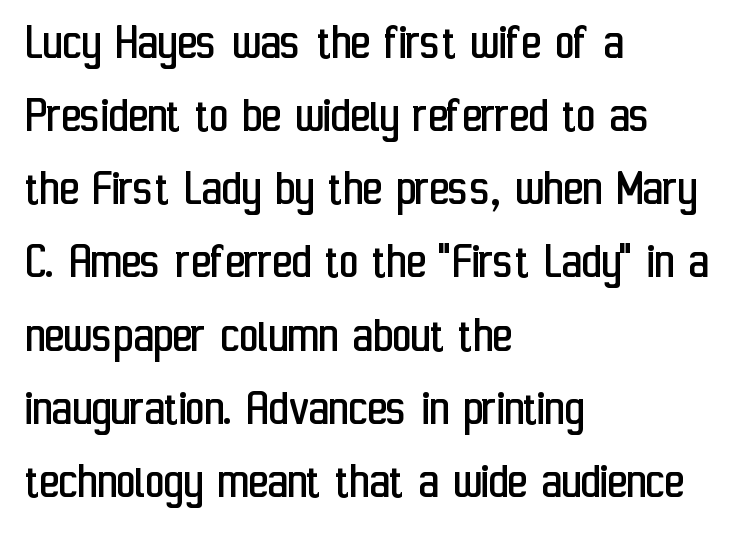
{"serif": "no", "italic": "no", "bold": "no", "weight": "regular", "width": "condensed", "stroke_contrast": "low", "x_height": "medium", "monospaced": "no", "underline": "no", "align": "left", "line_spacing": "normal", "line_spacing_ratio": 1.38, "letter_spacing": "normal", "letter_spacing_em": 0.0, "glyph_px": 53}
